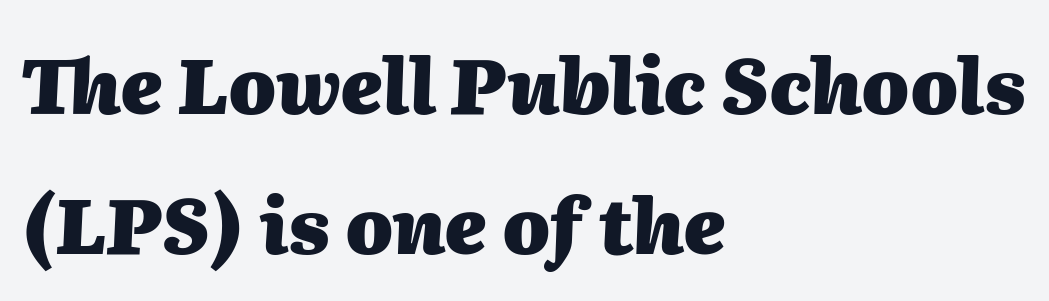
The image shows 76 px heavy type, italic (leaning right); set left-aligned, line spacing 1.84x, normal letter spacing, not underlined; medium stroke contrast and a medium x-height.
